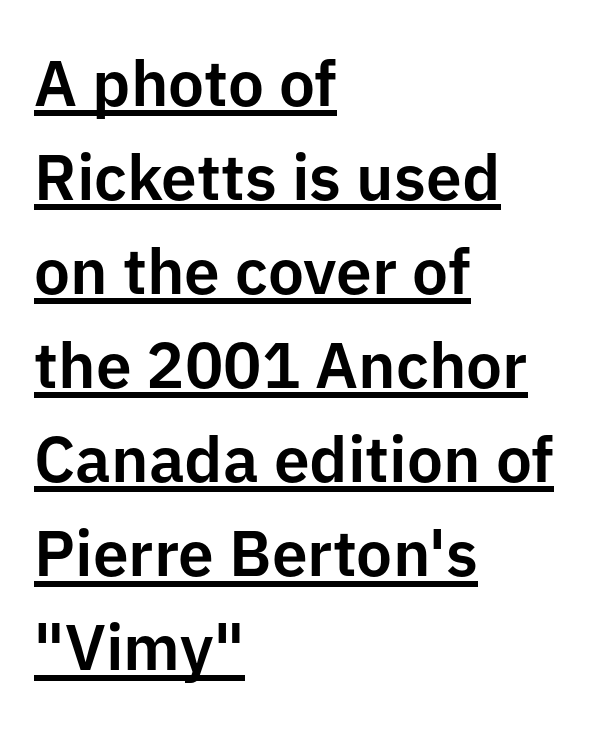
Characters follow at the spacing the type designer built in. Here the designer chose a conventional face with non-uniform glyph widths. A classic flush-left, rag-right setting is used for this passage. How would I describe the line gaps? Plain and ordinary.
